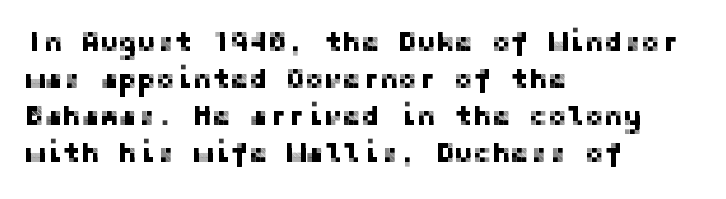
A bare baseline throughout the passage. This rendering uses left alignment, leaving the right contour irregular. Typographically, this falls in the sans-serif category. If you measured baseline to baseline, you'd find a middling distance. The face used here is rendered with its standard letterfit.
